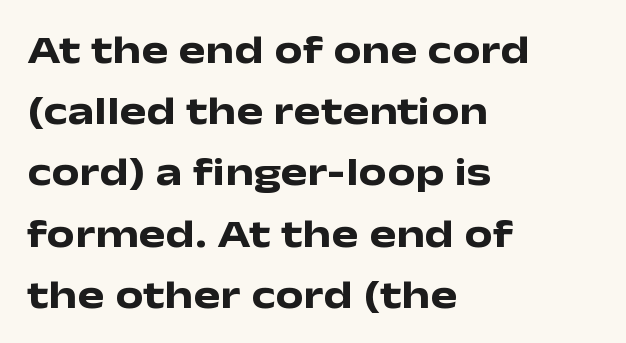
Q: Is the text bold? A: Yes.
Q: Is the text italic (slanted)? A: No, it is upright.
Q: Is the typeface a serif or a sans-serif typeface? A: Sans-serif.
Q: Is the text underlined? A: No.
Q: How is the paragraph aligned? A: Left-aligned.
Q: Is the spacing between letters normal or unusually wide? A: Normal.
Q: Is the spacing between lines tight, normal or loose? A: Normal.
Q: Width (condensed, normal, or wide)? A: Wide.
Q: Stroke contrast? A: Low.
Q: x-height? A: Medium.
Q: Monospaced? A: No.
